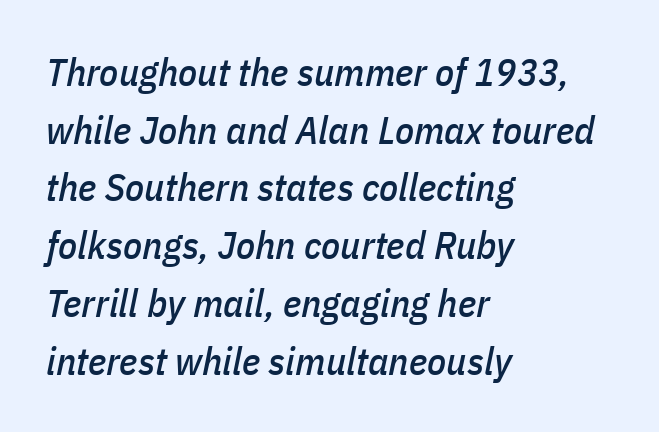
The image shows 39 px condensed type, italic (leaning right); set left-aligned, normal line spacing (1.48x), normal letter spacing, not underlined; low stroke contrast and a medium x-height.
